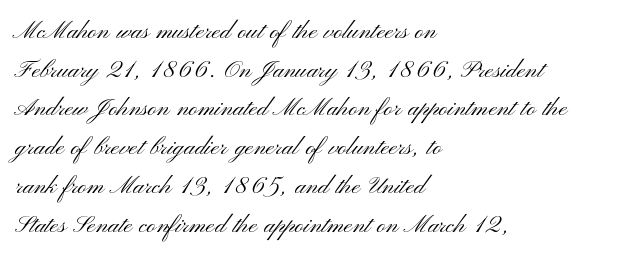
Q: Is the text bold? A: No.
Q: Is the text italic (slanted)? A: Yes.
Q: Is the typeface a serif or a sans-serif typeface? A: Sans-serif.
Q: Is the text underlined? A: No.
Q: How is the paragraph aligned? A: Left-aligned.
Q: Is the spacing between letters normal or unusually wide? A: Normal.
Q: Is the spacing between lines tight, normal or loose? A: Normal.
Q: Width (condensed, normal, or wide)? A: Wide.
Q: Stroke contrast? A: Medium.
Q: x-height? A: Small.
Q: Monospaced? A: No.
